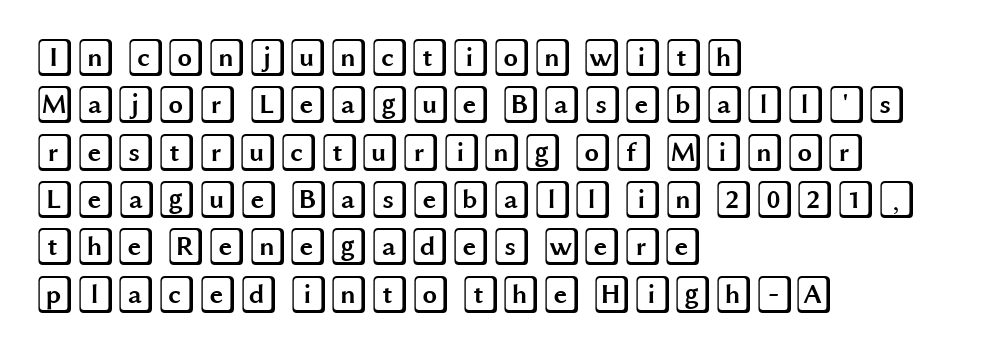
Q: Is the text italic (slanted)? A: No, it is upright.
Q: Is the text underlined? A: No.
Q: How is the paragraph aligned? A: Left-aligned.
Q: Is the spacing between letters normal or unusually wide? A: Normal.
Q: Is the spacing between lines tight, normal or loose? A: Normal.
Q: Width (condensed, normal, or wide)? A: Wide.
Q: x-height? A: Large.
